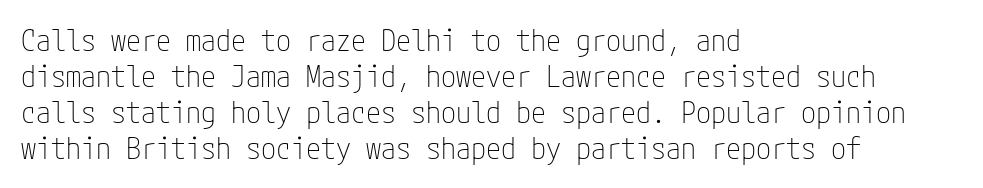
The image shows 30 px thin, condensed sans-serif type, upright; set left-aligned, line spacing 1.2x, normal letter spacing, not underlined; low stroke contrast and a medium x-height.
